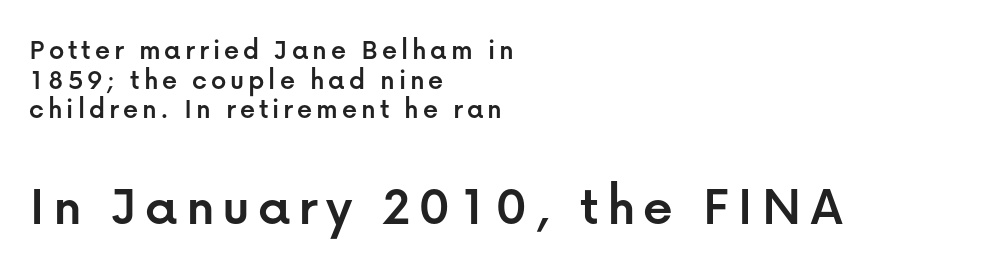
The image shows 59 px sans-serif type, upright; set left-aligned, tight line spacing (0.99x), not underlined; the second (bottom) block is 1.97x larger; low stroke contrast and a medium x-height.
